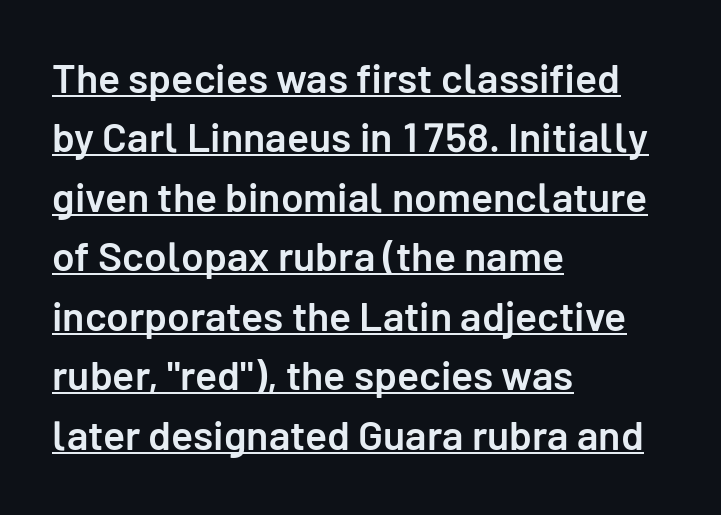
The image shows 41 px semibold sans-serif type, upright; set left-aligned, normal line spacing (1.45x), normal letter spacing, underlined; low stroke contrast and a medium x-height.
